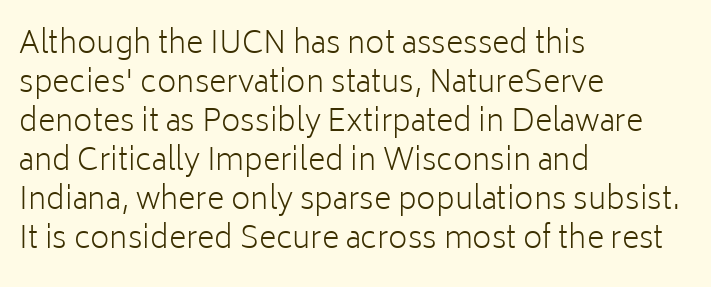
Casual observation: everything's shoved over to the left. The strip under each line holds only bare page. The rendering uses natural spacing where letterforms have individual widths. The line texture is even and compact thanks to regular tracking. Summary of vertical rhythm: regular, with standard interline spacing.
